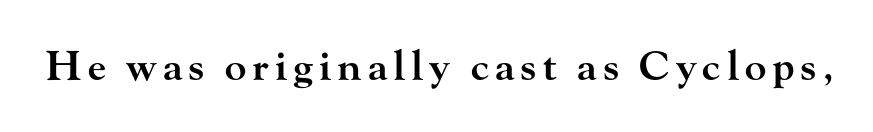
The characters display serif detailing at their extremities. Descender tails drop into unmarked territory. Ordinary non-slanted type is in use. Think of a printed novel: that variable character pitch is what you see here. The characters look somewhat weighty, a semibold short of true bold.
